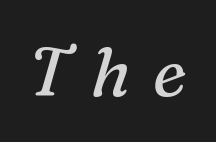
Q: Is the text bold? A: No.
Q: Is the text italic (slanted)? A: Yes, it leans right by about 16 degrees.
Q: Is the typeface a serif or a sans-serif typeface? A: Serif.
Q: Is the text underlined? A: No.
Q: Is the spacing between letters normal or unusually wide? A: Unusually wide.
Q: Width (condensed, normal, or wide)? A: Normal.
Q: Stroke contrast? A: Medium.
Q: x-height? A: Medium.
Q: Monospaced? A: No.
